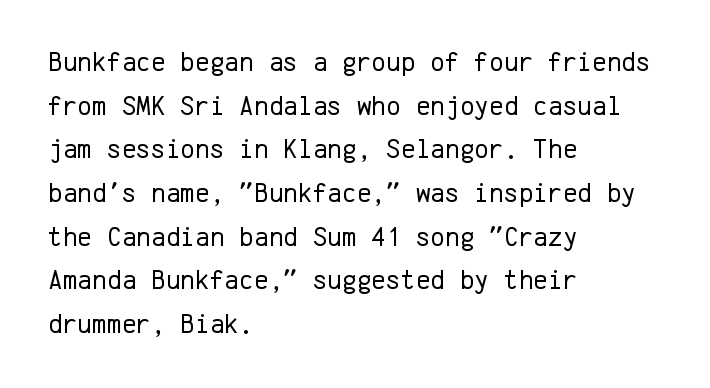
{"serif": "no", "italic": "no", "bold": "no", "weight": "regular", "width": "normal", "stroke_contrast": "low", "x_height": "medium", "monospaced": "yes", "underline": "no", "align": "left", "line_spacing": "normal", "line_spacing_ratio": 1.56, "letter_spacing": "normal", "letter_spacing_em": 0.0, "glyph_px": 28}
